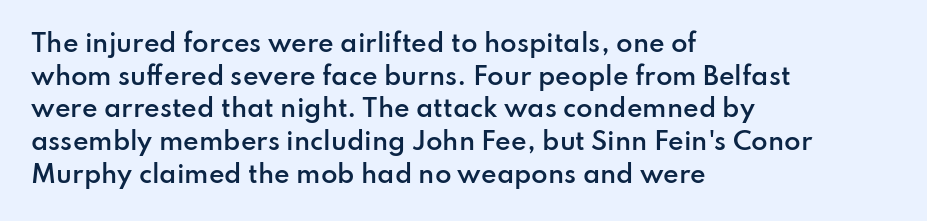
Q: Is the text bold? A: Semi-bold.
Q: Is the text italic (slanted)? A: No, it is upright.
Q: Is the text underlined? A: No.
Q: How is the paragraph aligned? A: Left-aligned.
Q: Is the spacing between letters normal or unusually wide? A: Normal.
Q: Is the spacing between lines tight, normal or loose? A: Normal.
